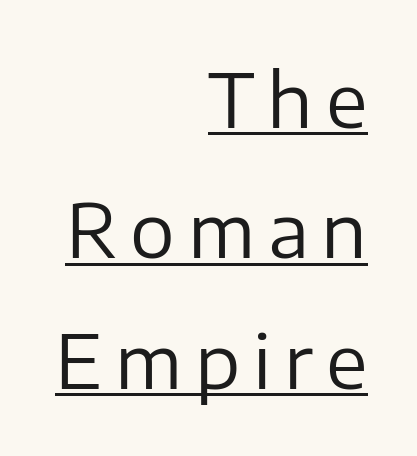
{"serif": "no", "italic": "no", "bold": "no", "weight": "regular", "width": "normal", "stroke_contrast": "low", "x_height": "medium", "monospaced": "no", "underline": "yes", "align": "right", "line_spacing_ratio": 1.74, "glyph_px": 75}
